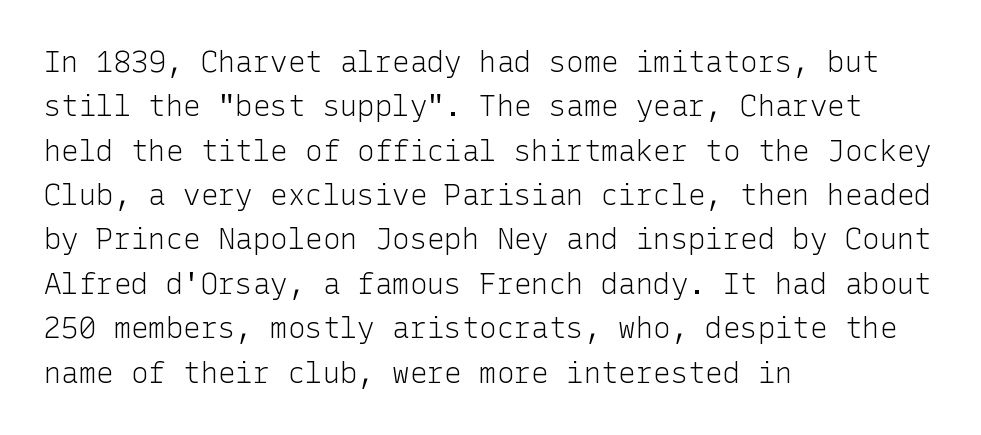
The image shows 29 px light sans-serif type, upright; set left-aligned, normal line spacing (1.53x), normal letter spacing, not underlined; low stroke contrast and a medium x-height.
